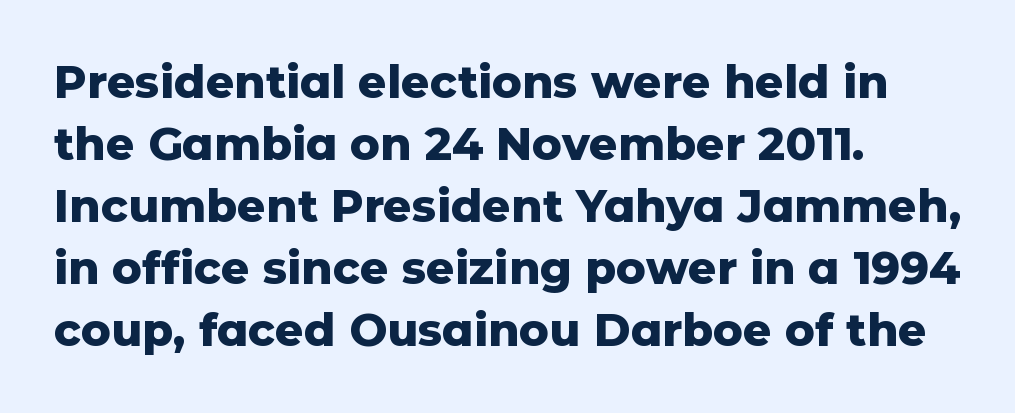
The image shows 45 px heavy sans-serif type, upright; set left-aligned, normal line spacing (1.38x), normal letter spacing, not underlined; low stroke contrast and a medium x-height.
